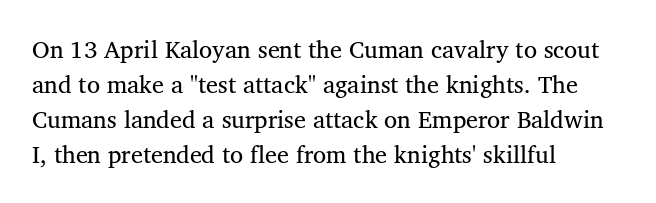
{"italic": "no", "bold": "no", "underline": "no", "align": "left", "line_spacing": "normal", "line_spacing_ratio": 1.46, "letter_spacing": "normal", "letter_spacing_em": 0.0, "glyph_px": 24}
